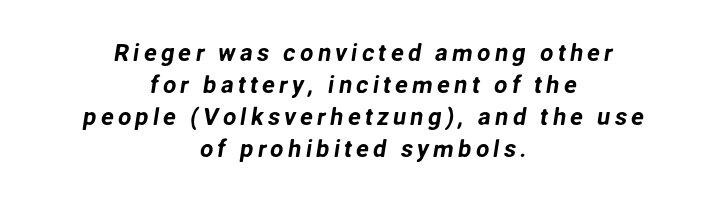
The image shows 24 px text type; set centered, normal line spacing (1.33x), not underlined.
